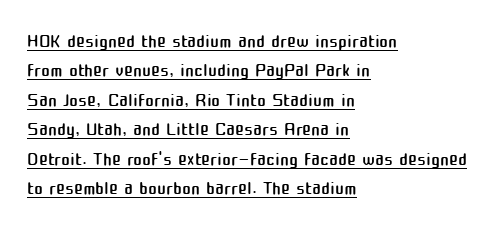
{"italic": "no", "bold": "no", "underline": "yes", "align": "left", "line_spacing": "tight", "line_spacing_ratio": 1.09, "letter_spacing": "normal", "letter_spacing_em": 0.0, "glyph_px": 27}
